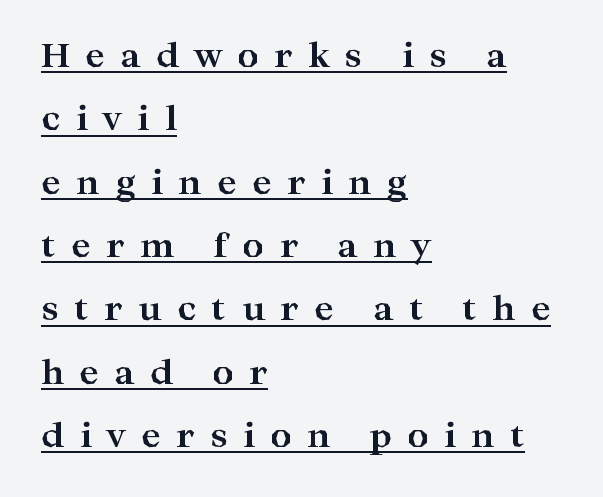
Italic? Not at all — the glyphs are vertical. The face used here has the dense, thick strokes of a bold. Spacing between characters has been opened up far beyond the box default. The words here are underlined. A typesetter would call this leading open, well beyond the default. Think of a printed novel: that variable character pitch is what you see here.
